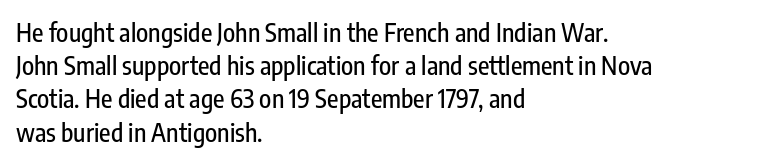
{"italic": "no", "underline": "no", "align": "left", "line_spacing": "normal", "line_spacing_ratio": 1.33, "letter_spacing": "normal", "letter_spacing_em": 0.0, "glyph_px": 25}
